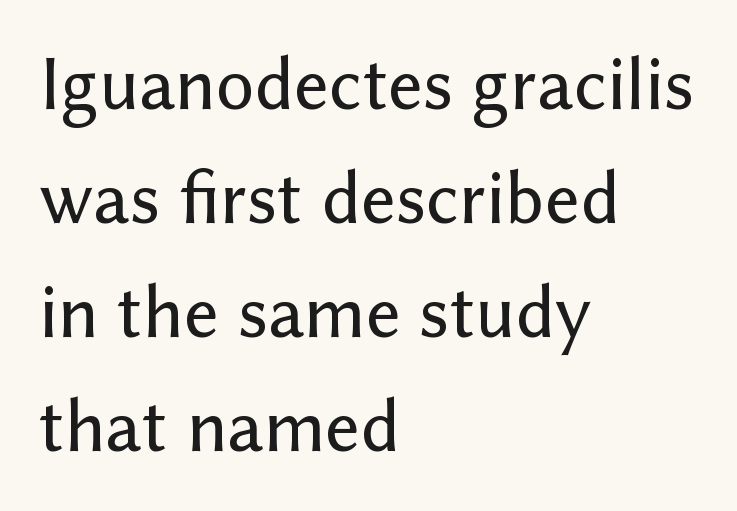
Q: Is the text italic (slanted)? A: No, it is upright.
Q: Is the typeface a serif or a sans-serif typeface? A: Sans-serif.
Q: Is the text underlined? A: No.
Q: How is the paragraph aligned? A: Left-aligned.
Q: Is the spacing between letters normal or unusually wide? A: Normal.
Q: Is the spacing between lines tight, normal or loose? A: Normal.
Q: Width (condensed, normal, or wide)? A: Normal.
Q: Stroke contrast? A: Low.
Q: x-height? A: Medium.
Q: Monospaced? A: No.
